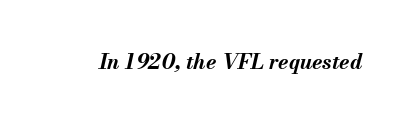
Looking at the ascenders, they clearly lean. The zone under the glyphs is completely vacant. There is no visible air inserted between adjacent glyphs. Pretty heavy lettering here — definitely bold.
